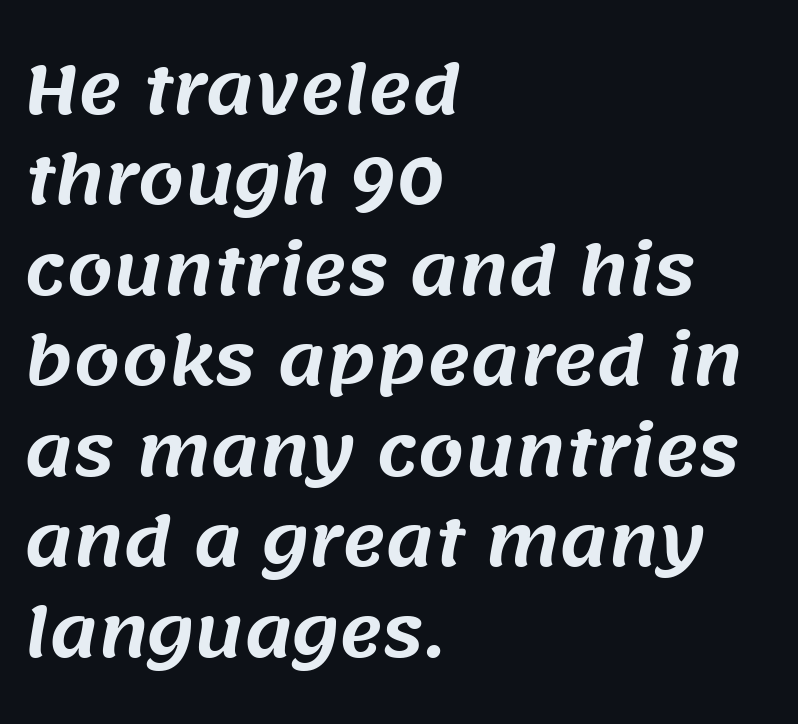
The rows are spaced the way most documents space them. In terms of letterform style, serifs are entirely absent. This sample has the flowing, uneven cadence of proportional lettering. A classic flush-left, rag-right setting is used for this passage.
